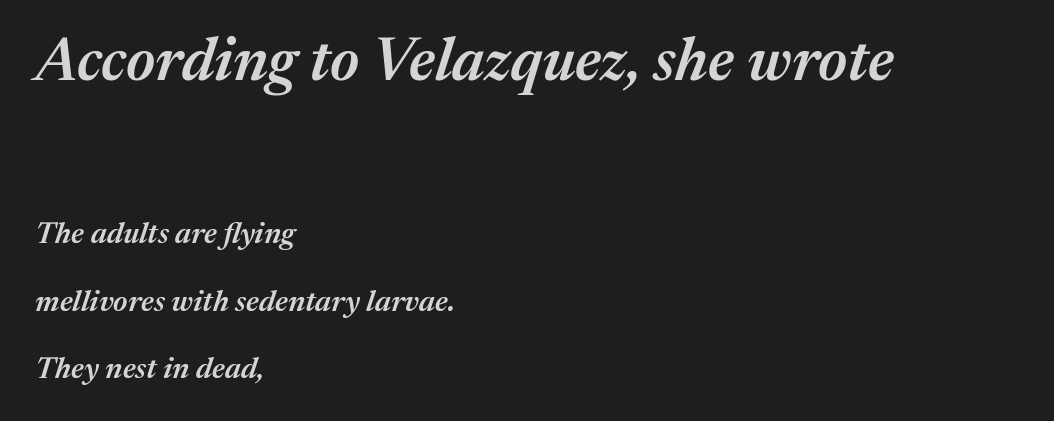
The image shows 61 px semibold type, italic (leaning right); set left-aligned, loose line spacing (2.24x), normal letter spacing, not underlined; the first (top) block is 2.03x larger; medium stroke contrast and a medium x-height.
